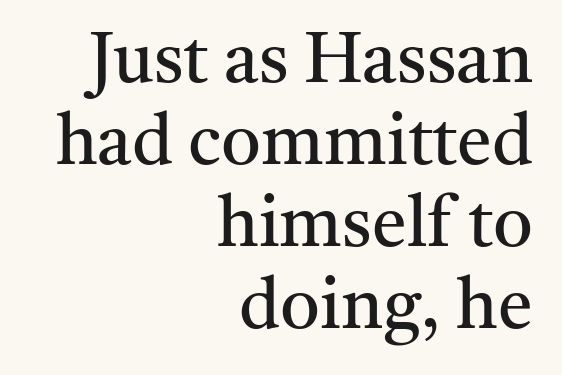
Q: Is the text bold? A: No.
Q: Is the text italic (slanted)? A: No, it is upright.
Q: Is the typeface a serif or a sans-serif typeface? A: Serif.
Q: Is the text underlined? A: No.
Q: How is the paragraph aligned? A: Right-aligned.
Q: Is the spacing between letters normal or unusually wide? A: Normal.
Q: Width (condensed, normal, or wide)? A: Normal.
Q: Stroke contrast? A: Medium.
Q: x-height? A: Medium.
Q: Monospaced? A: No.
